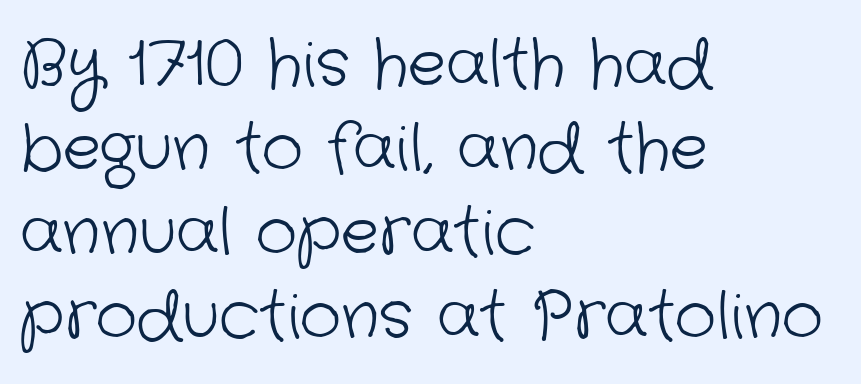
Q: Is the text bold? A: No.
Q: Is the typeface a serif or a sans-serif typeface? A: Sans-serif.
Q: Is the text underlined? A: No.
Q: How is the paragraph aligned? A: Left-aligned.
Q: Is the spacing between letters normal or unusually wide? A: Normal.
Q: Is the spacing between lines tight, normal or loose? A: Normal.
Q: Width (condensed, normal, or wide)? A: Normal.
Q: Stroke contrast? A: Low.
Q: x-height? A: Medium.
Q: Monospaced? A: No.
